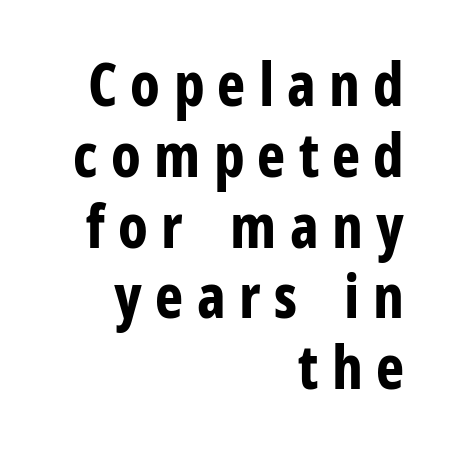
{"serif": "no", "italic": "no", "bold": "yes", "weight": "bold", "width": "condensed", "stroke_contrast": "low", "x_height": "medium", "monospaced": "no", "underline": "no", "align": "right", "line_spacing_ratio": 1.18, "letter_spacing": "wide", "letter_spacing_em": 0.22, "glyph_px": 60}
